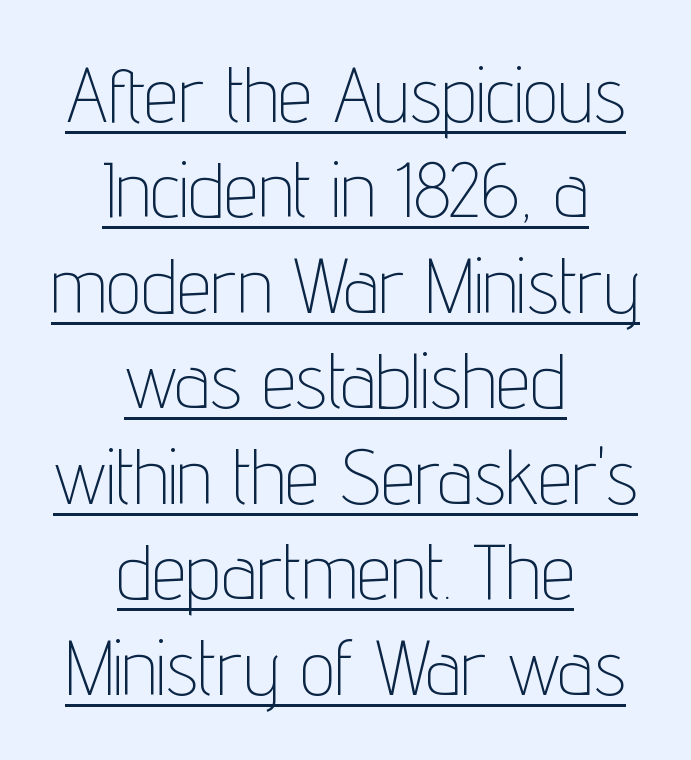
A typesetter would call this zero additional tracking. Every stem runs plumb, perpendicular to the baseline. Neither beginnings nor endings align; midpoints do. The words here are underlined. These lines are rendered in a variable-pitch font. Check where the strokes stop: nothing finishes them off — pure sans.
